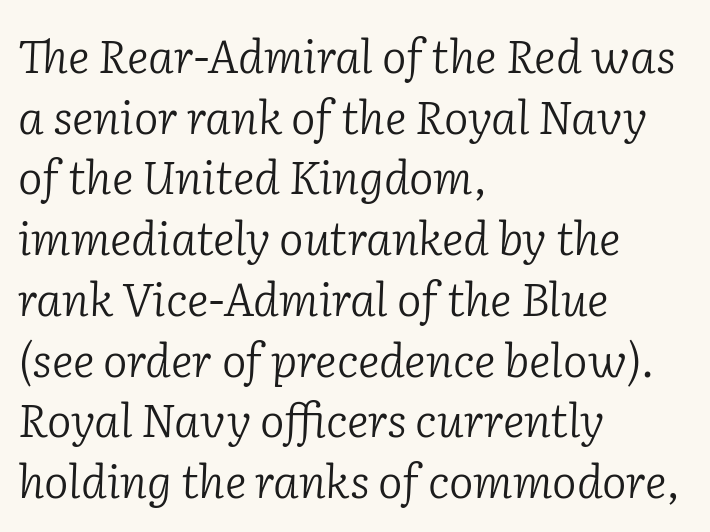
The foot of each line stays bare and open. Where is the straight margin? On the left. Yep, that's italic — everything's leaning. No extra tracking has been applied to these lines. The line-height multiplier appears to be the usual default. Font category for this specimen: serif.
